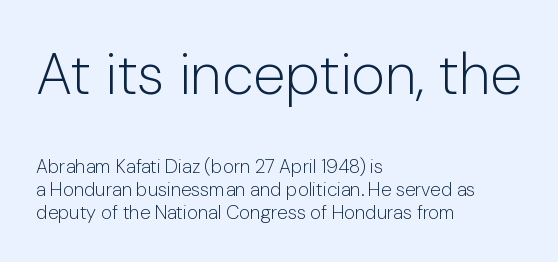
Q: Is the text bold? A: No.
Q: Is the text italic (slanted)? A: No, it is upright.
Q: Is the typeface a serif or a sans-serif typeface? A: Sans-serif.
Q: Is the text underlined? A: No.
Q: How is the paragraph aligned? A: Left-aligned.
Q: Is the spacing between letters normal or unusually wide? A: Normal.
Q: Which block of text is set in a larger size, the first (top) or the second (bottom)? A: The first (top) one.
Q: Width (condensed, normal, or wide)? A: Normal.
Q: Stroke contrast? A: Low.
Q: x-height? A: Medium.
Q: Monospaced? A: No.
